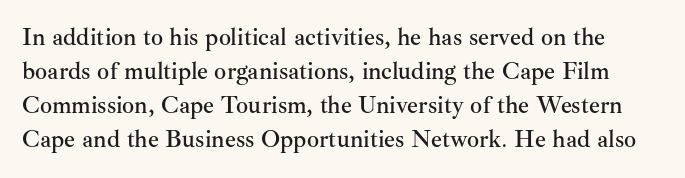
Letters rest on an invisible, unmarked baseline. Whoever set this chose a conventional vertical rhythm. Nope, not italic — everything's standing straight. In terms of letterspacing, this is plain default setting.
